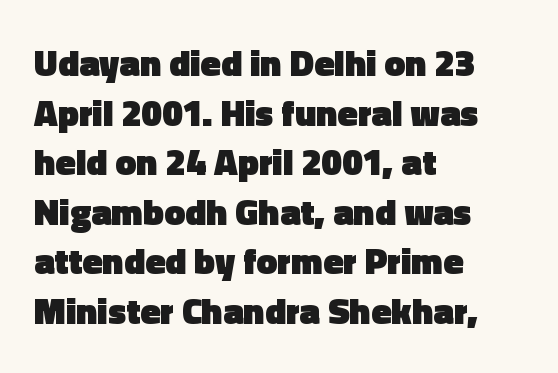
{"serif": "no", "italic": "no", "bold": "yes", "weight": "heavy", "width": "normal", "x_height": "medium", "monospaced": "no", "underline": "no", "align": "left", "line_spacing": "normal", "line_spacing_ratio": 1.34, "letter_spacing": "normal", "letter_spacing_em": 0.0, "glyph_px": 37}
